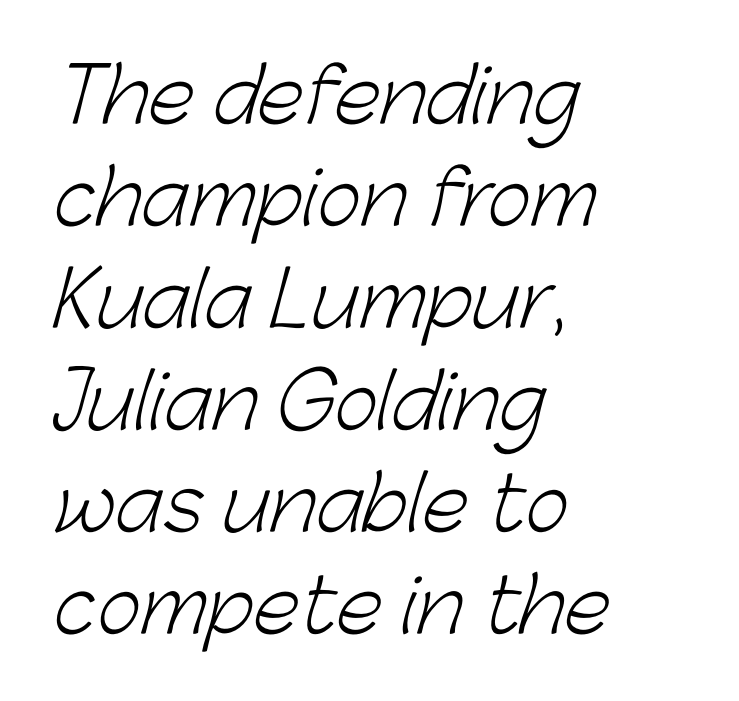
The image shows 75 px light sans-serif type; set left-aligned, normal line spacing (1.36x), normal letter spacing, not underlined; low stroke contrast and a medium x-height.
